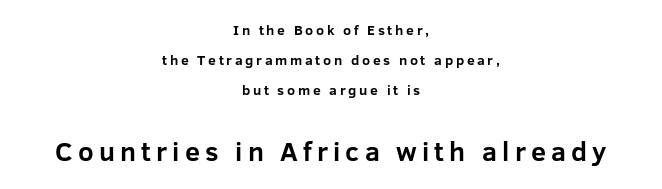
Q: Is the text bold? A: Yes.
Q: Is the text italic (slanted)? A: No, it is upright.
Q: Is the text underlined? A: No.
Q: How is the paragraph aligned? A: Centered.
Q: Is the spacing between lines tight, normal or loose? A: Loose.
Q: Which block of text is set in a larger size, the first (top) or the second (bottom)? A: The second (bottom) one.
